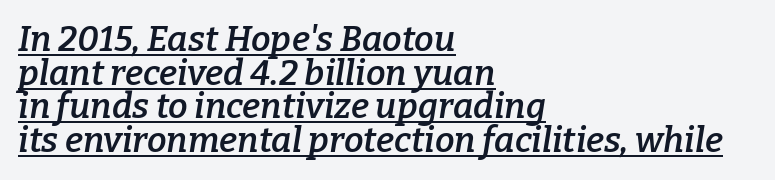
{"serif": "yes", "italic": "yes", "lean": "right", "slant_degrees": 9, "bold": "semi", "weight": "semibold", "width": "normal", "stroke_contrast": "low", "x_height": "medium", "monospaced": "no", "underline": "yes", "align": "left", "line_spacing": "tight", "line_spacing_ratio": 0.96, "letter_spacing": "normal", "letter_spacing_em": 0.0, "glyph_px": 35}
